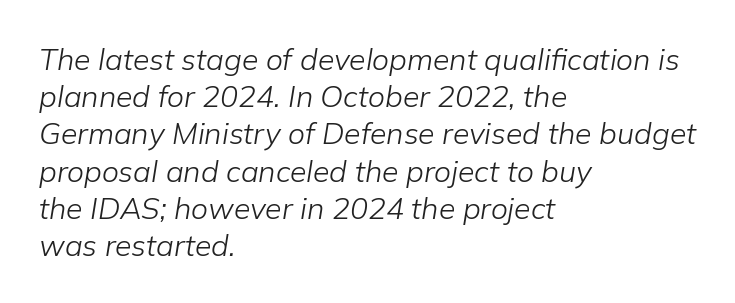
Quick note: underline off. Here the glyphs are tracked normally, forming tight word shapes. This sample uses an oblique cut, with every glyph tilted off the vertical. Horizontal alignment here is leftward, the default for most running prose. Bold? No — there's no thickening of the strokes.
